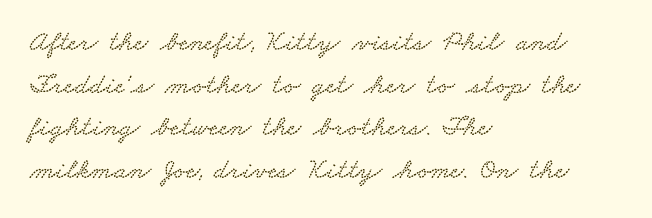
The rendering uses natural spacing where letterforms have individual widths. The area under the type is left untouched. The characters display serif detailing at their extremities. In terms of leading, this rendering sits right in the middle.
